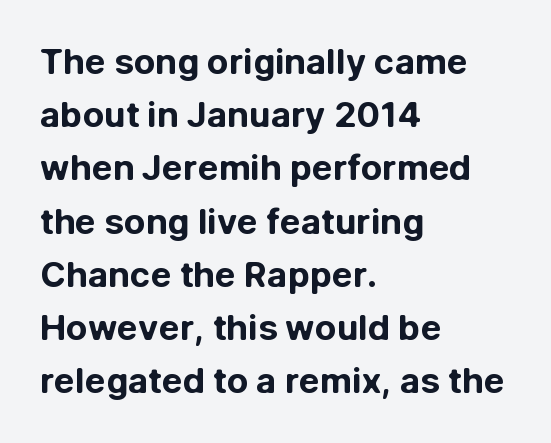
{"serif": "no", "italic": "no", "bold": "yes", "weight": "bold", "width": "normal", "stroke_contrast": "low", "x_height": "medium", "monospaced": "no", "underline": "no", "align": "left", "line_spacing": "normal", "line_spacing_ratio": 1.52, "letter_spacing": "normal", "letter_spacing_em": 0.0, "glyph_px": 35}
